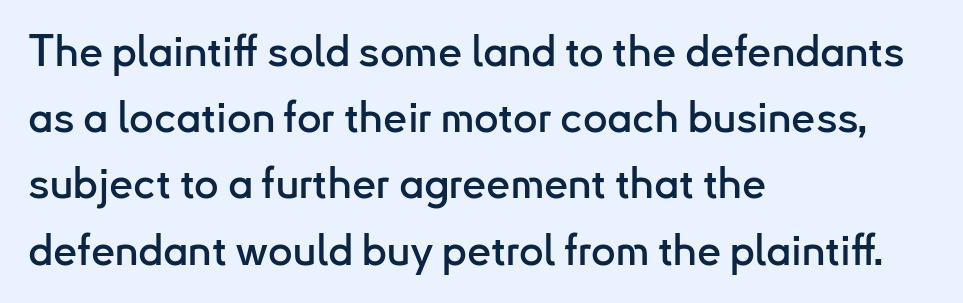
{"serif": "no", "italic": "no", "width": "normal", "stroke_contrast": "low", "x_height": "small", "monospaced": "no", "underline": "no", "align": "left", "line_spacing": "normal", "line_spacing_ratio": 1.54, "letter_spacing": "normal", "letter_spacing_em": 0.0, "glyph_px": 43}
